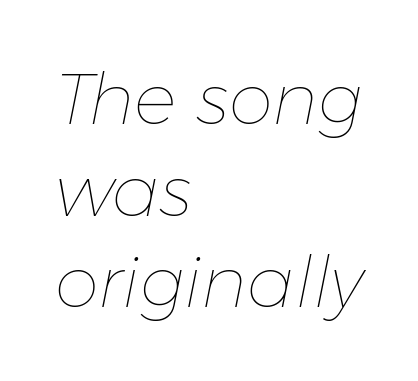
The image shows 71 px thin type, italic (leaning right); set left-aligned, normal line spacing (1.29x), normal letter spacing, not underlined; low stroke contrast and a medium x-height.
